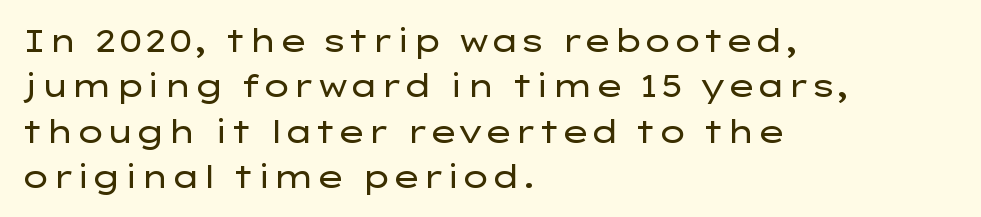
The image shows 31 px regular-weight, wide sans-serif type, upright; set left-aligned, normal line spacing (1.46x), normal letter spacing, not underlined; low stroke contrast and a medium x-height.
